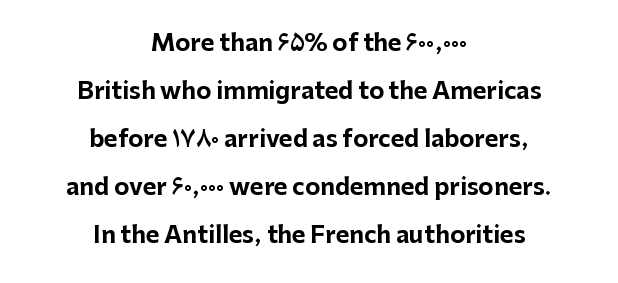
{"italic": "no", "bold": "yes", "underline": "no", "align": "center", "line_spacing": "loose", "line_spacing_ratio": 2.09, "letter_spacing": "normal", "letter_spacing_em": 0.0, "glyph_px": 23}
